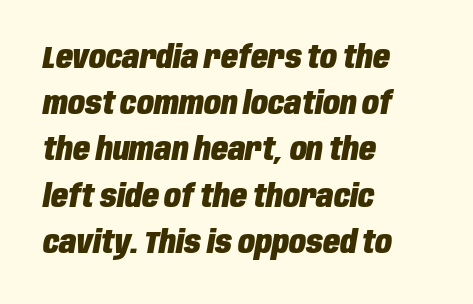
The image shows 31 px heavy, condensed type, italic (leaning right); set left-aligned, normal line spacing (1.49x), normal letter spacing, not underlined; low stroke contrast and a large x-height.
